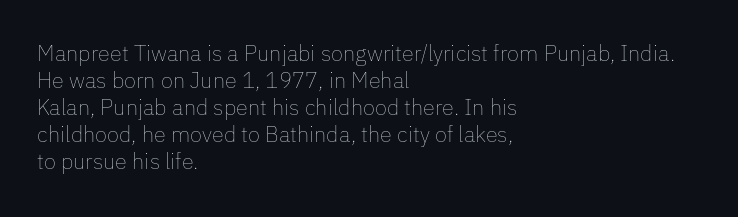
Beneath every word, the page is bare. The lettering holds an erect, upright posture throughout. Caption: face not bold, strokes unweighted. The gaps between neighbouring characters are ordinary and unremarkable.
